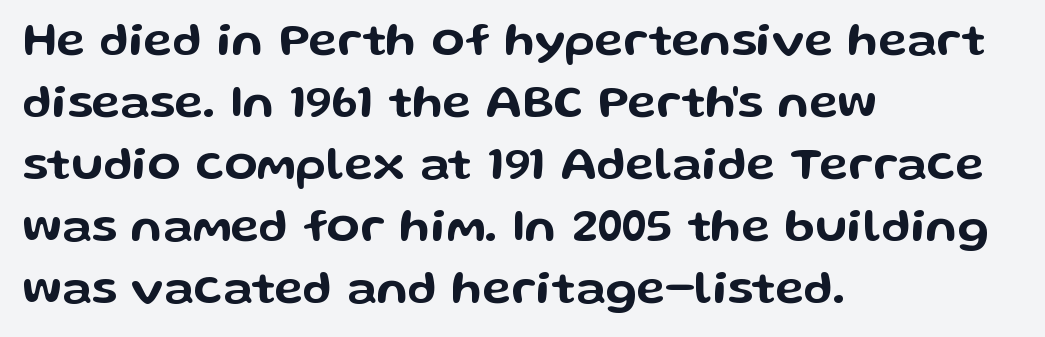
{"serif": "no", "italic": "no", "width": "wide", "stroke_contrast": "low", "x_height": "medium", "monospaced": "no", "underline": "no", "align": "left", "line_spacing": "normal", "line_spacing_ratio": 1.29, "letter_spacing": "normal", "letter_spacing_em": 0.0, "glyph_px": 48}
